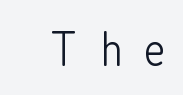
{"serif": "no", "italic": "no", "bold": "no", "weight": "light", "width": "condensed", "stroke_contrast": "low", "x_height": "medium", "monospaced": "no", "underline": "no", "letter_spacing": "wide", "letter_spacing_em": 0.48, "glyph_px": 48}
